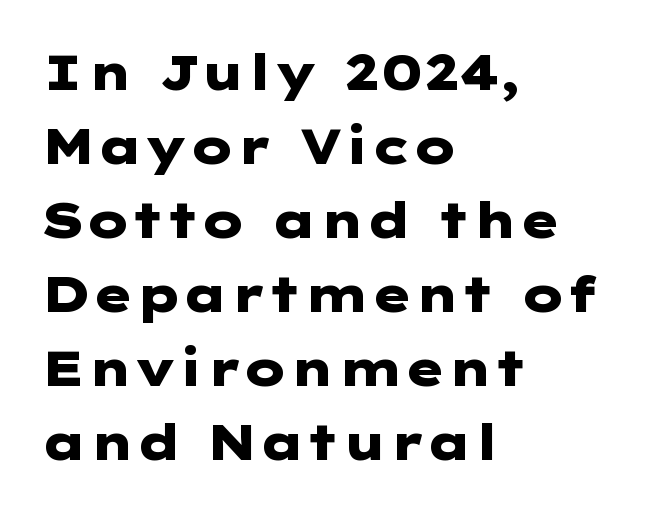
Caption: bold face, heavy strokes. Leftover space on each line is placed entirely after the last word. These lines are composed in type without serifs. Students, observe: this is what conventionally led text looks like. Posture: straight, roman, zero tilt. Underline: absent.
